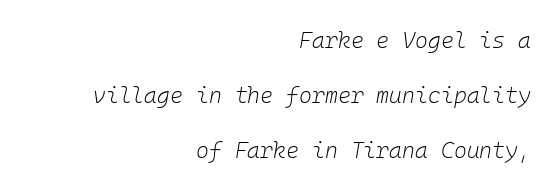
Q: Is the text bold? A: No.
Q: Is the text italic (slanted)? A: Yes, it leans right by about 10 degrees.
Q: Is the text underlined? A: No.
Q: How is the paragraph aligned? A: Right-aligned.
Q: Is the spacing between letters normal or unusually wide? A: Normal.
Q: Is the spacing between lines tight, normal or loose? A: Loose.
